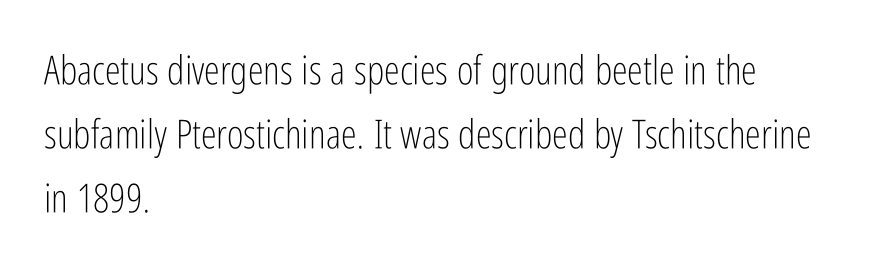
{"serif": "no", "italic": "no", "bold": "no", "weight": "light", "width": "condensed", "stroke_contrast": "low", "x_height": "medium", "monospaced": "no", "underline": "no", "align": "left", "line_spacing": "normal", "line_spacing_ratio": 1.6, "letter_spacing": "normal", "letter_spacing_em": 0.0, "glyph_px": 40}
